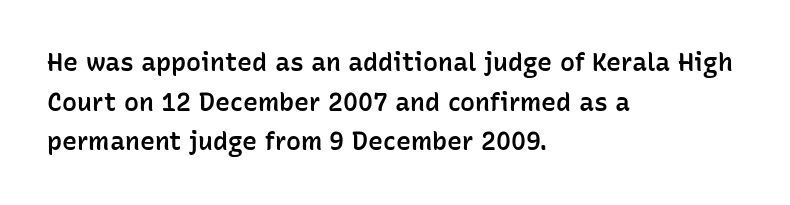
Q: Is the text bold? A: Semi-bold.
Q: Is the text italic (slanted)? A: No, it is upright.
Q: Is the text underlined? A: No.
Q: How is the paragraph aligned? A: Left-aligned.
Q: Is the spacing between letters normal or unusually wide? A: Normal.
Q: Is the spacing between lines tight, normal or loose? A: Normal.
